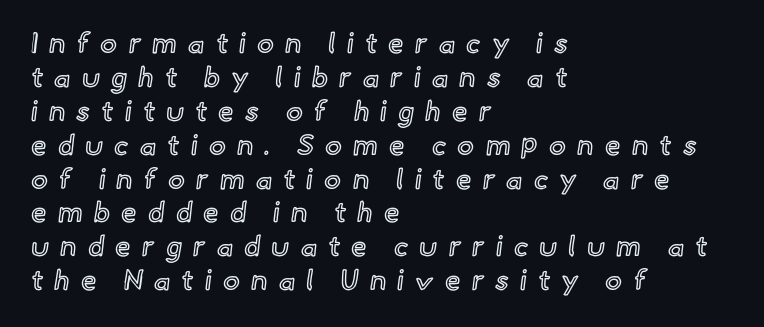
Q: Is the text italic (slanted)? A: Yes.
Q: Is the text underlined? A: No.
Q: How is the paragraph aligned? A: Left-aligned.
Q: Is the spacing between letters normal or unusually wide? A: Unusually wide.
Q: Width (condensed, normal, or wide)? A: Normal.
Q: x-height? A: Small.
Q: Monospaced? A: No.
